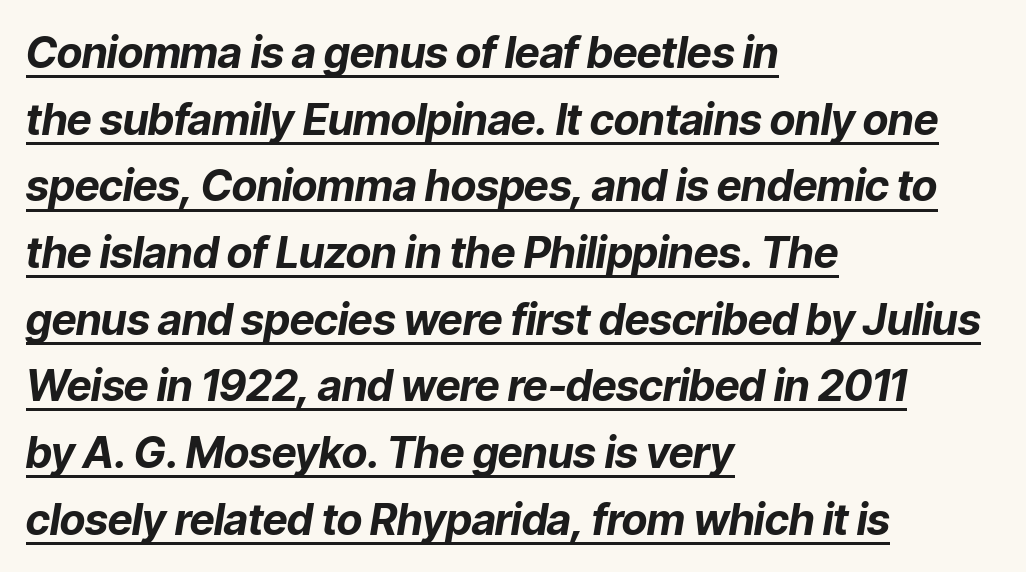
Horizontal bands of white between lines are of average thickness. Between one letter and the next there's only the usual sliver of space. The glyphs are accompanied by a horizontal stroke just below them. These lines carry a lot of weight — the face is fully bold.
